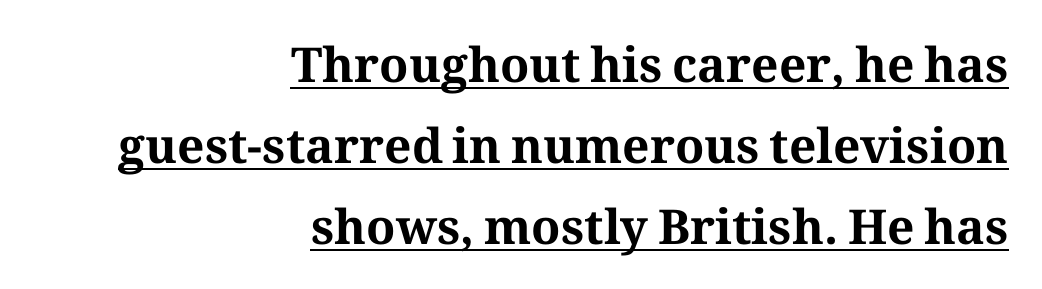
Think of a printed novel: that variable character pitch is what you see here. The font family rendered here belongs to the serif group. Notice how descenders clear the ascenders below comfortably — that's standard leading. Thick stems and heavy bowls — unmistakably bold. There is no visible air inserted between adjacent glyphs.
